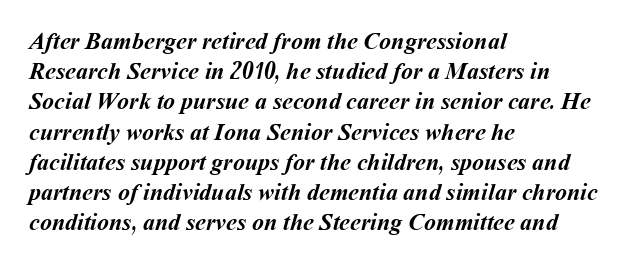
{"bold": "yes", "underline": "no", "align": "left", "line_spacing": "normal", "line_spacing_ratio": 1.26, "letter_spacing": "normal", "letter_spacing_em": 0.0, "glyph_px": 24}
